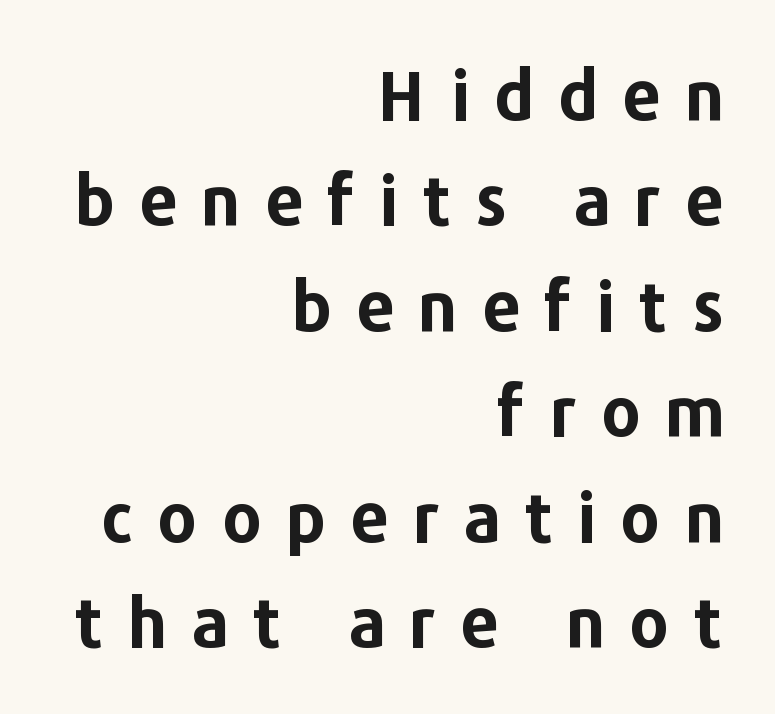
{"serif": "no", "italic": "no", "bold": "yes", "weight": "bold", "width": "normal", "stroke_contrast": "low", "x_height": "medium", "monospaced": "no", "underline": "no", "align": "right", "line_spacing": "normal", "line_spacing_ratio": 1.55, "letter_spacing": "wide", "letter_spacing_em": 0.35, "glyph_px": 68}
